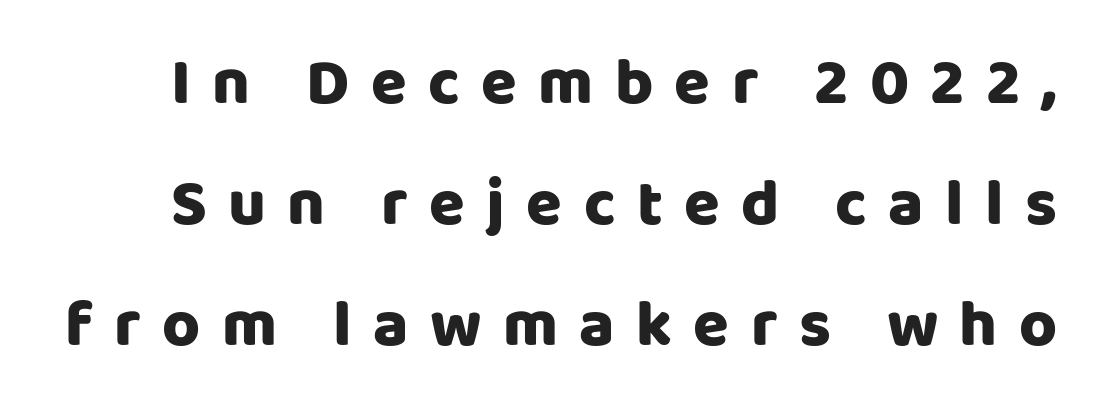
Q: Is the text italic (slanted)? A: No, it is upright.
Q: Is the typeface a serif or a sans-serif typeface? A: Sans-serif.
Q: Is the text underlined? A: No.
Q: Is the spacing between letters normal or unusually wide? A: Unusually wide.
Q: Width (condensed, normal, or wide)? A: Normal.
Q: Stroke contrast? A: Low.
Q: x-height? A: Large.
Q: Monospaced? A: No.
